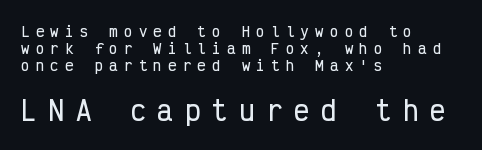
The image shows 26 px text type, upright; set left-aligned, line spacing 1.2x, unusually wide letter spacing (+0.45 em), not underlined; the second (bottom) block is 1.86x larger.
